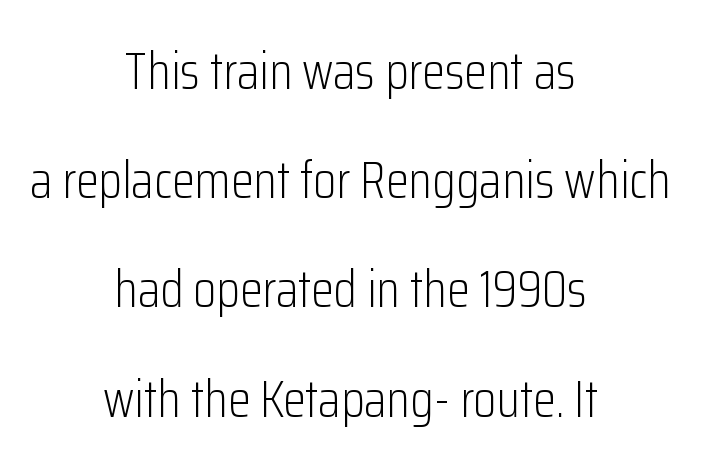
The image shows 52 px light, condensed sans-serif type, upright; set centered, loose line spacing (2.1x), normal letter spacing, not underlined; low stroke contrast and a medium x-height.
